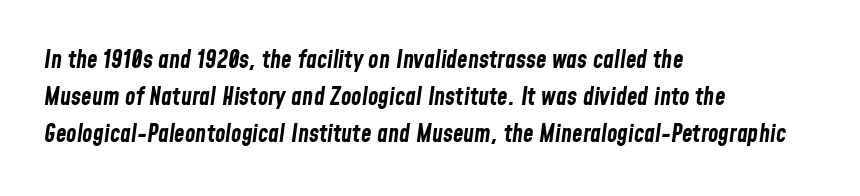
The image shows 24 px bold type, italic (leaning right); set left-aligned, normal line spacing (1.54x), normal letter spacing, not underlined.
